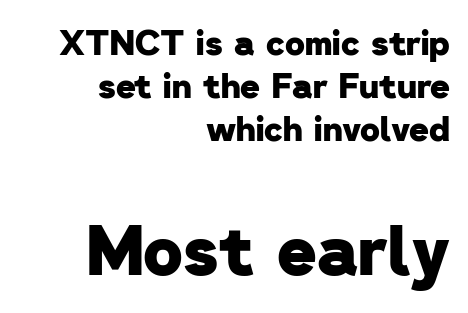
{"serif": "no", "bold": "yes", "weight": "heavy", "width": "normal", "stroke_contrast": "low", "x_height": "medium", "monospaced": "no", "underline": "no", "align": "right", "line_spacing": "normal", "line_spacing_ratio": 1.26, "letter_spacing": "normal", "letter_spacing_em": 0.0, "larger_block": "second", "size_ratio": 2.0, "glyph_px": 68}
